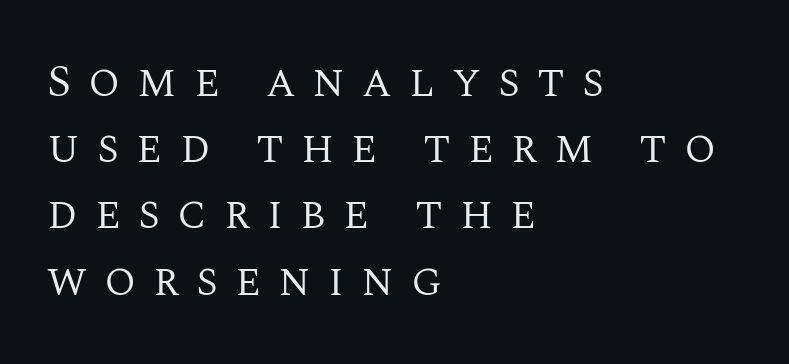
{"serif": "yes", "italic": "no", "bold": "no", "weight": "regular", "width": "normal", "stroke_contrast": "medium", "x_height": "large", "monospaced": "no", "underline": "no", "align": "left", "line_spacing": "normal", "line_spacing_ratio": 1.44, "letter_spacing": "wide", "letter_spacing_em": 0.37, "glyph_px": 46}
